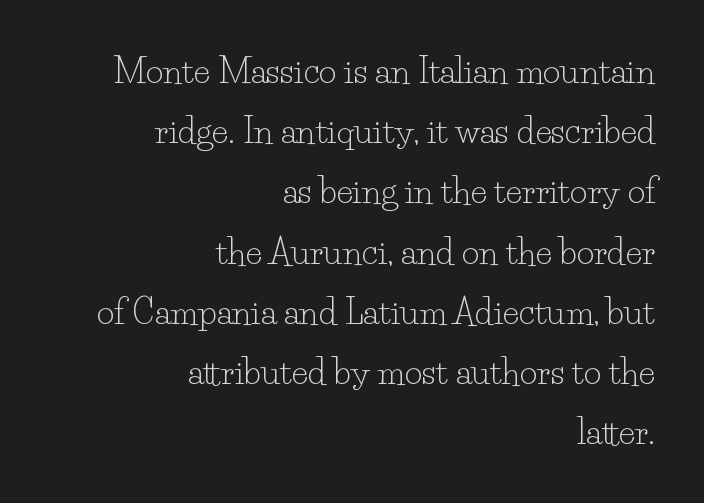
Italic? Not at all — the glyphs are vertical. The space beneath each line is pristine and unruled. This sample has the flowing, uneven cadence of proportional lettering. Casual observation: everything's shoved over to the right. No extra tracking has been applied to these lines. Nothing heavy about these letters — not bold at all.
